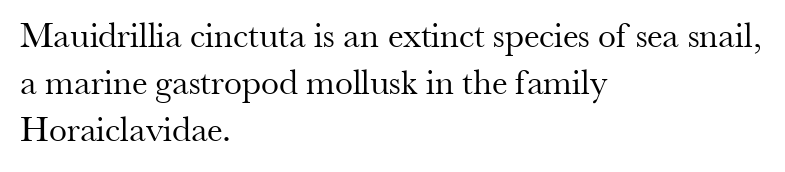
Q: Is the text bold? A: No.
Q: Is the text italic (slanted)? A: No, it is upright.
Q: Is the typeface a serif or a sans-serif typeface? A: Serif.
Q: Is the text underlined? A: No.
Q: How is the paragraph aligned? A: Left-aligned.
Q: Is the spacing between letters normal or unusually wide? A: Normal.
Q: Is the spacing between lines tight, normal or loose? A: Normal.
Q: Width (condensed, normal, or wide)? A: Normal.
Q: Stroke contrast? A: Medium.
Q: x-height? A: Small.
Q: Monospaced? A: No.
